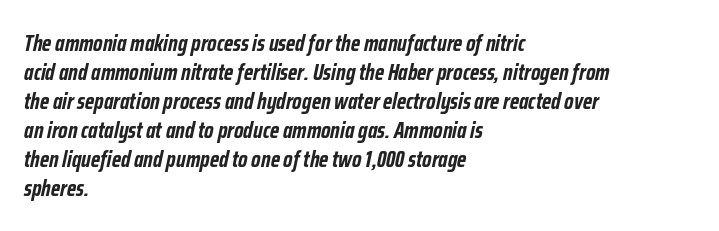
The image shows 23 px bold type, italic (leaning right); set left-aligned, normal line spacing (1.26x), normal letter spacing, not underlined.
